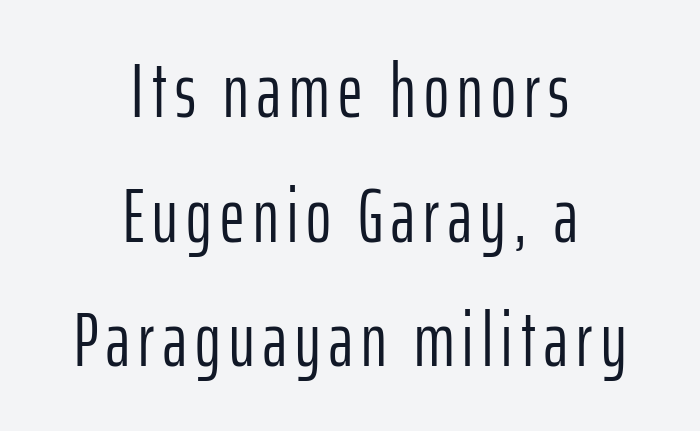
No italicization has been applied; the sample stays upright. Think of a printed novel: that variable character pitch is what you see here. Is the type heavy? It reads as light-to-regular instead. Leading: standard.
